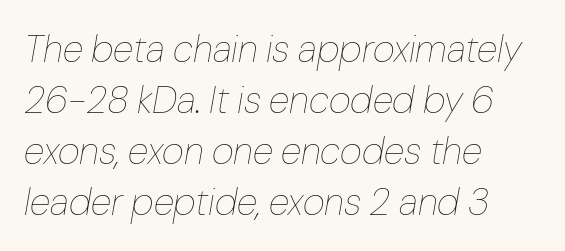
The image shows 38 px thin type, italic (leaning right); set left-aligned, normal line spacing (1.34x), normal letter spacing, not underlined; low stroke contrast and a medium x-height.
